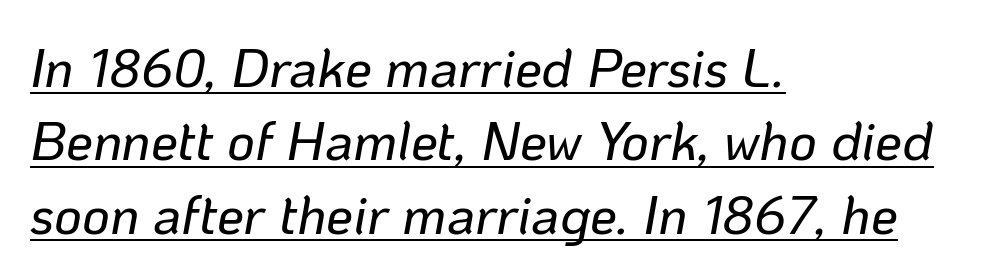
{"italic": "yes", "lean": "right", "slant_degrees": 10, "width": "normal", "stroke_contrast": "low", "x_height": "medium", "monospaced": "no", "underline": "yes", "align": "left", "line_spacing": "normal", "line_spacing_ratio": 1.36, "letter_spacing": "normal", "letter_spacing_em": 0.0, "glyph_px": 54}
